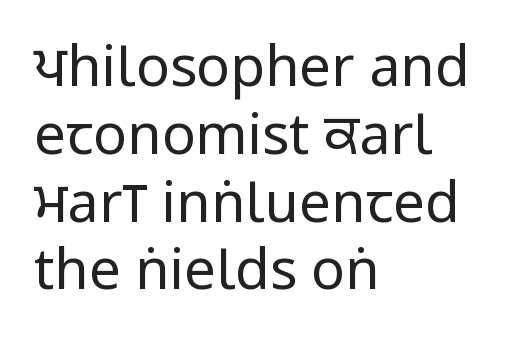
Nothing sits at the stroke ends, so this counts as sans-serif. Stems here are at most as thick as an everyday book face. Letter spacing: default. The rag falls on the right side of this text block.
